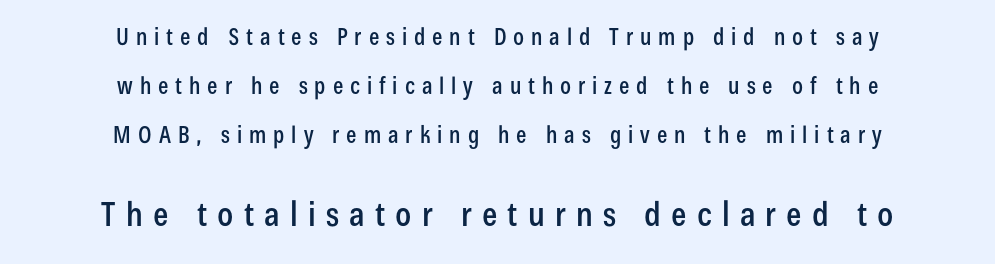
The image shows 34 px condensed sans-serif type, upright; set centered, loose line spacing (2.12x), unusually wide letter spacing (+0.3 em), not underlined; the second (bottom) block is 1.48x larger; low stroke contrast and a medium x-height.
